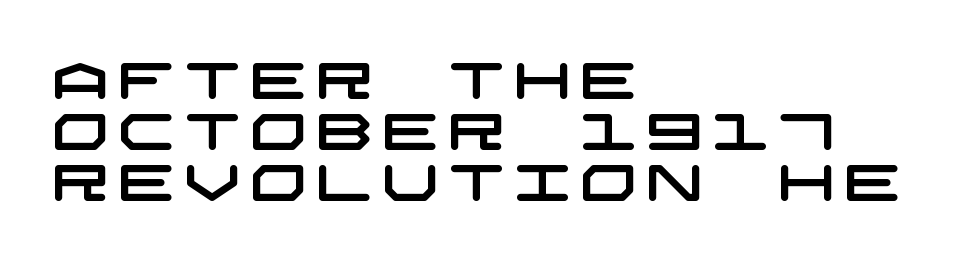
Anything drawn beneath the words? Only blank space. The paragraph has a hard left edge and a soft right edge. A typesetter would label this face a sans. Leading is clearly below the norm, producing a dense column.
